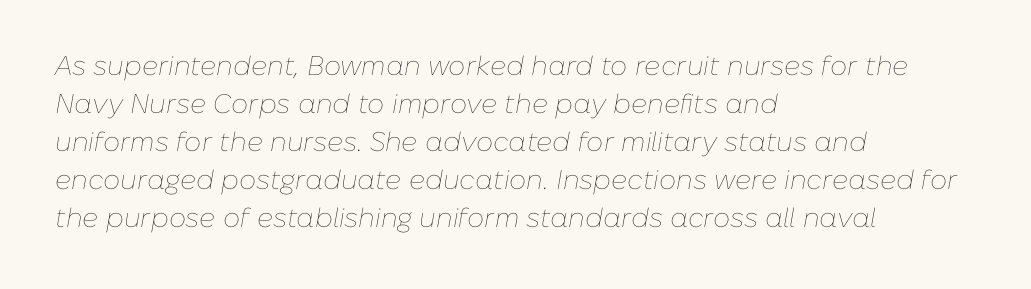
Q: Is the text bold? A: No.
Q: Is the text italic (slanted)? A: Yes, it leans right by about 10 degrees.
Q: Is the text underlined? A: No.
Q: How is the paragraph aligned? A: Left-aligned.
Q: Is the spacing between letters normal or unusually wide? A: Normal.
Q: Is the spacing between lines tight, normal or loose? A: Normal.
